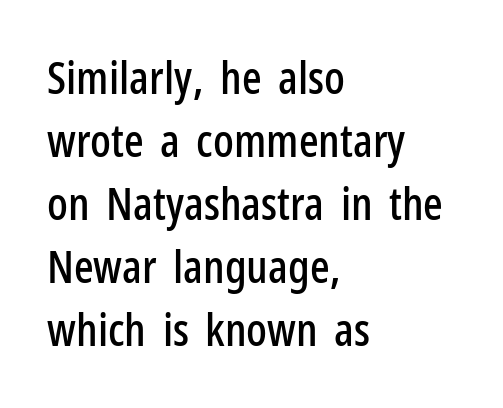
{"serif": "no", "italic": "no", "width": "condensed", "stroke_contrast": "low", "x_height": "medium", "monospaced": "no", "underline": "no", "align": "left", "line_spacing": "normal", "line_spacing_ratio": 1.37, "letter_spacing": "normal", "letter_spacing_em": 0.0, "glyph_px": 46}
